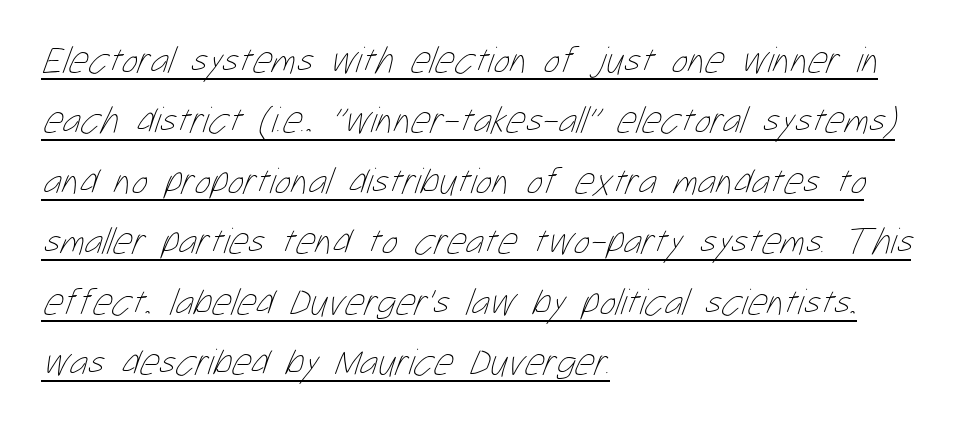
Q: Is the text bold? A: No.
Q: Is the text underlined? A: Yes.
Q: How is the paragraph aligned? A: Left-aligned.
Q: Is the spacing between letters normal or unusually wide? A: Normal.
Q: Is the spacing between lines tight, normal or loose? A: Normal.
Q: Width (condensed, normal, or wide)? A: Condensed.
Q: Stroke contrast? A: Low.
Q: x-height? A: Medium.
Q: Monospaced? A: No.
